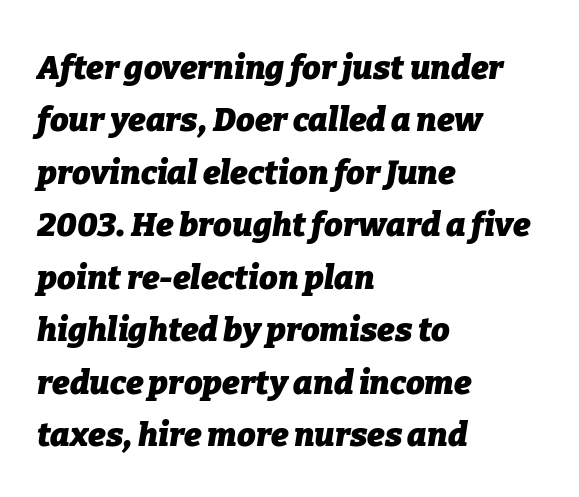
Q: Is the text bold? A: Yes.
Q: Is the text italic (slanted)? A: Yes, it leans right by about 9 degrees.
Q: Is the text underlined? A: No.
Q: How is the paragraph aligned? A: Left-aligned.
Q: Is the spacing between letters normal or unusually wide? A: Normal.
Q: Is the spacing between lines tight, normal or loose? A: Normal.
Q: Width (condensed, normal, or wide)? A: Normal.
Q: Stroke contrast? A: Low.
Q: x-height? A: Medium.
Q: Monospaced? A: No.
